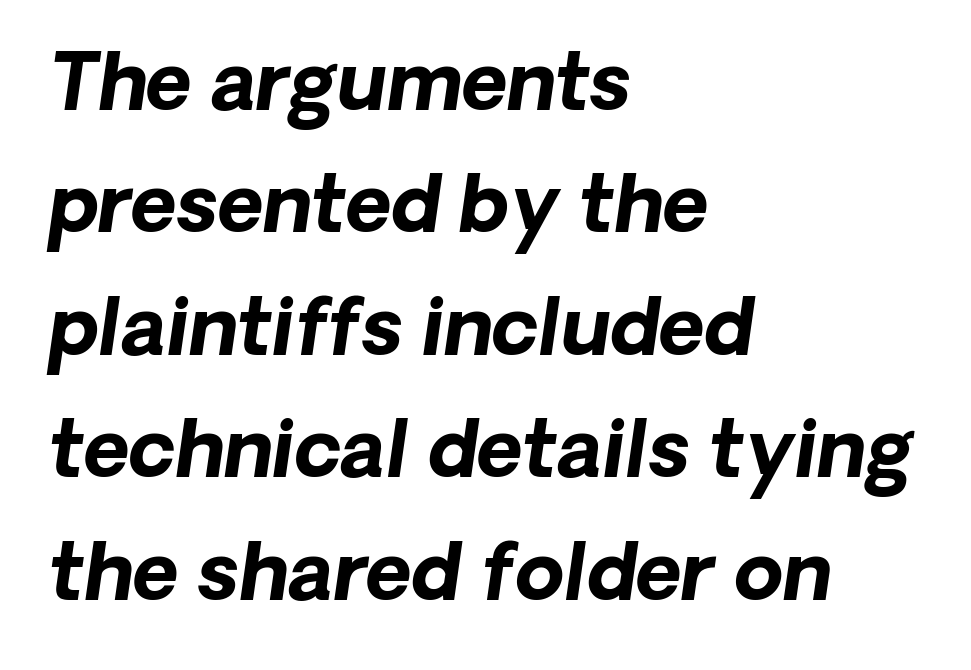
{"serif": "no", "bold": "yes", "weight": "bold", "width": "normal", "stroke_contrast": "low", "x_height": "medium", "monospaced": "no", "underline": "no", "align": "left", "line_spacing": "normal", "line_spacing_ratio": 1.55, "letter_spacing": "normal", "letter_spacing_em": 0.0, "glyph_px": 79}
